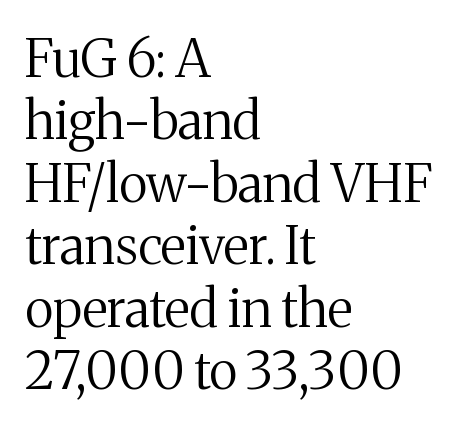
{"serif": "yes", "italic": "no", "bold": "no", "weight": "regular", "width": "normal", "stroke_contrast": "medium", "x_height": "medium", "monospaced": "no", "underline": "no", "align": "left", "line_spacing_ratio": 1.2, "letter_spacing": "normal", "letter_spacing_em": 0.0, "glyph_px": 52}
